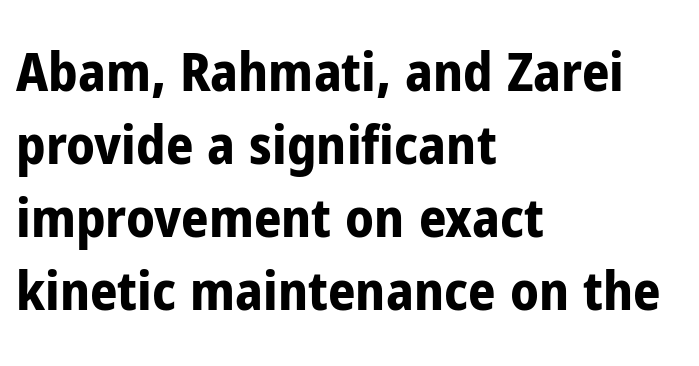
The image shows 54 px bold, condensed sans-serif type, upright; set left-aligned, normal line spacing (1.35x), normal letter spacing, not underlined; low stroke contrast and a medium x-height.
